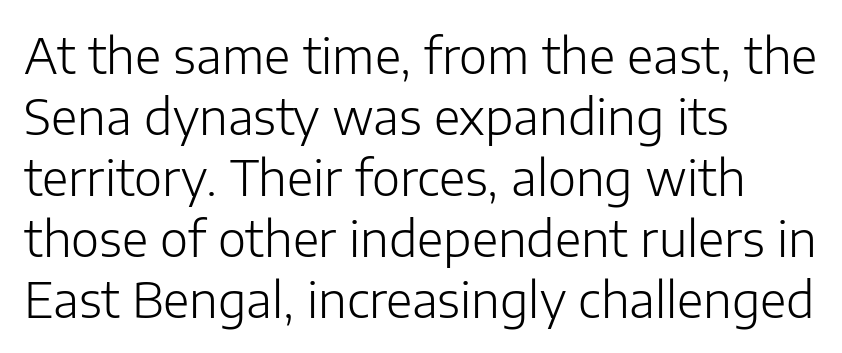
Check where the strokes stop: nothing finishes them off — pure sans. Caption: face not bold, strokes unweighted. The lines sit at an ordinary, default distance from one another. The font's upright variant was chosen for this text. Left-aligned paragraph, ragged on the right. Descenders are the only things crossing below the line.
